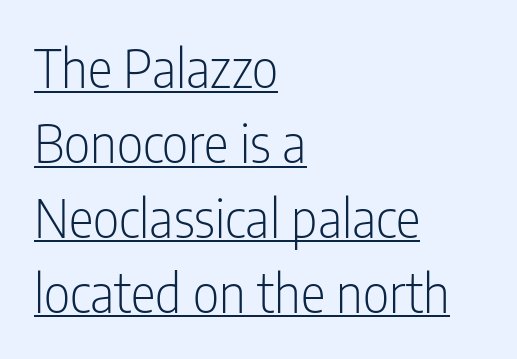
Q: Is the text bold? A: No.
Q: Is the text italic (slanted)? A: No, it is upright.
Q: Is the typeface a serif or a sans-serif typeface? A: Sans-serif.
Q: Is the text underlined? A: Yes.
Q: How is the paragraph aligned? A: Left-aligned.
Q: Is the spacing between letters normal or unusually wide? A: Normal.
Q: Is the spacing between lines tight, normal or loose? A: Normal.
Q: Width (condensed, normal, or wide)? A: Condensed.
Q: Stroke contrast? A: Low.
Q: x-height? A: Medium.
Q: Monospaced? A: No.
